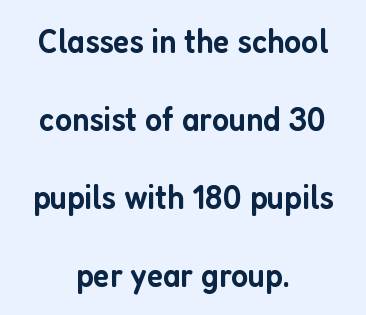
Q: Is the text bold? A: Semi-bold.
Q: Is the text italic (slanted)? A: No, it is upright.
Q: Is the typeface a serif or a sans-serif typeface? A: Sans-serif.
Q: Is the text underlined? A: No.
Q: How is the paragraph aligned? A: Centered.
Q: Is the spacing between letters normal or unusually wide? A: Normal.
Q: Is the spacing between lines tight, normal or loose? A: Loose.
Q: Width (condensed, normal, or wide)? A: Condensed.
Q: Stroke contrast? A: Low.
Q: x-height? A: Medium.
Q: Monospaced? A: No.
